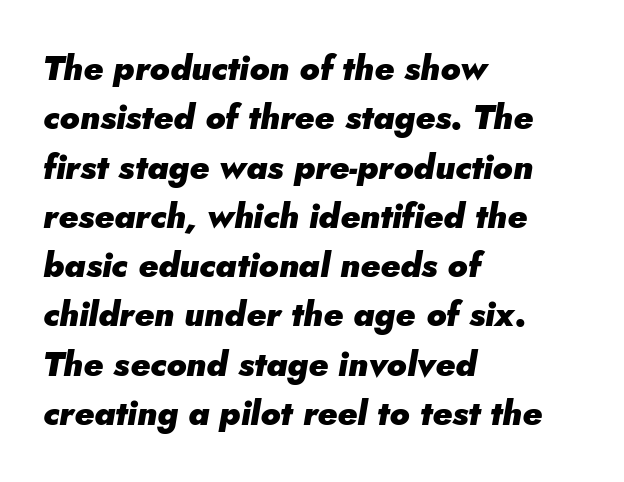
The image shows 34 px heavy type, italic (leaning right); set left-aligned, normal line spacing (1.45x), normal letter spacing, not underlined; low stroke contrast and a small x-height.
